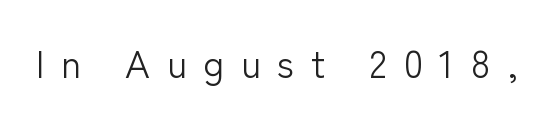
Q: Is the text bold? A: No.
Q: Is the text italic (slanted)? A: No, it is upright.
Q: Is the typeface a serif or a sans-serif typeface? A: Sans-serif.
Q: Is the text underlined? A: No.
Q: Is the spacing between letters normal or unusually wide? A: Unusually wide.
Q: Width (condensed, normal, or wide)? A: Normal.
Q: Stroke contrast? A: Low.
Q: x-height? A: Medium.
Q: Monospaced? A: No.
